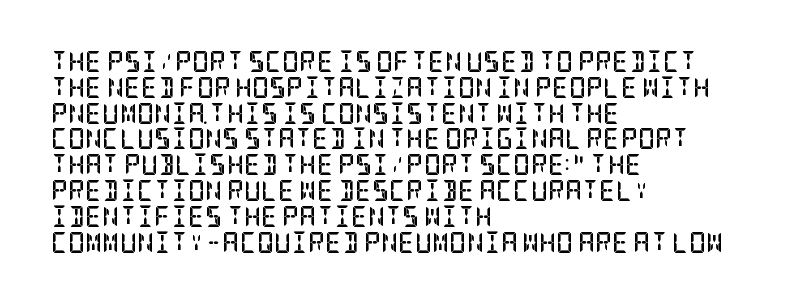
{"italic": "no", "bold": "yes", "underline": "no", "align": "left", "line_spacing_ratio": 1.23, "letter_spacing": "normal", "letter_spacing_em": 0.0, "glyph_px": 21}
